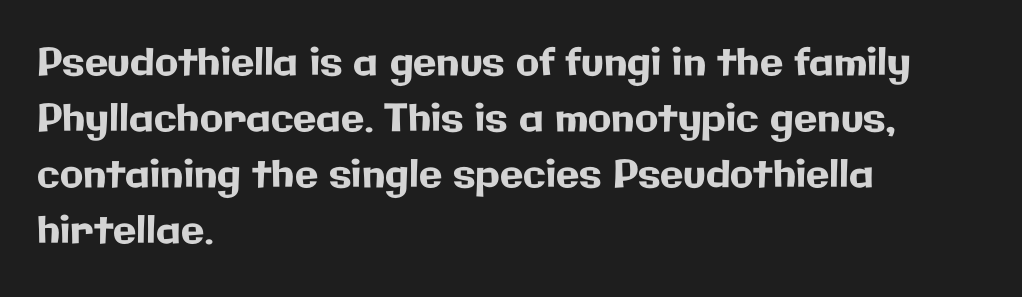
The image shows 38 px sans-serif type, upright; set left-aligned, normal line spacing (1.47x), normal letter spacing, not underlined; low stroke contrast and a medium x-height.
